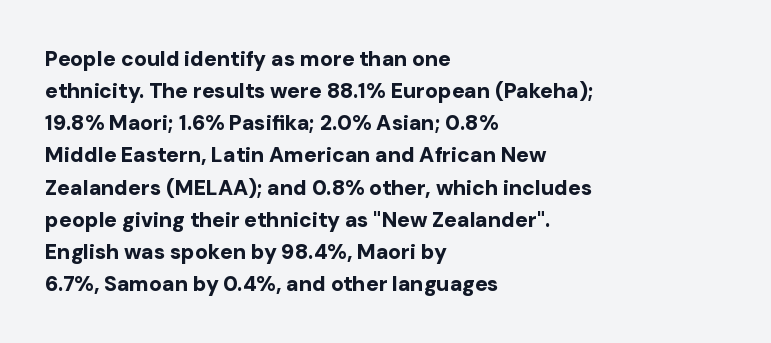
Tracking value appears to be zero — textbook default spacing. Is the type bold? Yes — the strokes are clearly thick and heavy. The block of text has a typical density, with ordinary space between rows. The rag falls on the right side of this text block. Words float on clear page, feet unadorned.
